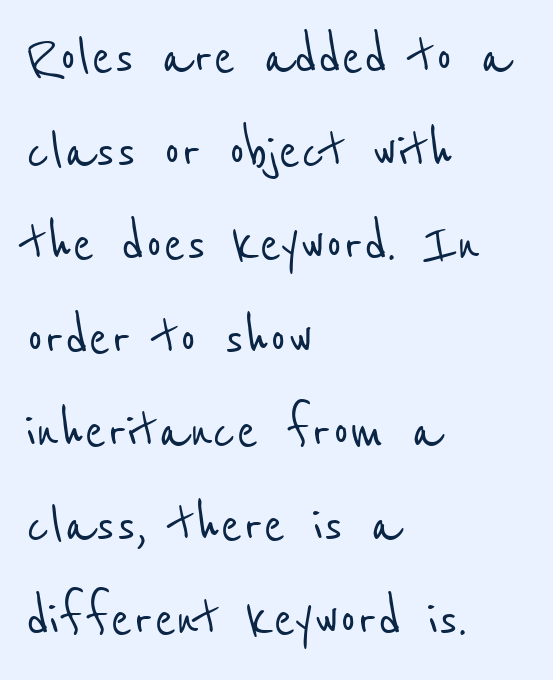
Does the type have serifs? No, each stem ends abruptly. Words appear dense and cohesive because spacing is normal. The block of text has a typical density, with ordinary space between rows. The passage shown is typed in a proportional face where columns would drift.
